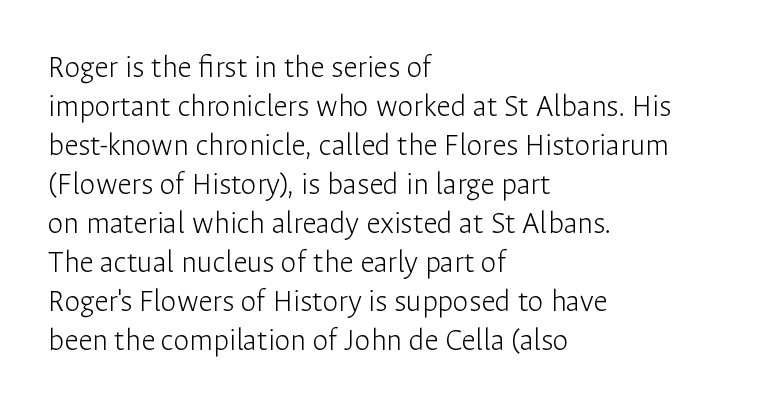
The image shows 32 px light sans-serif type, upright; set left-aligned, line spacing 1.22x, normal letter spacing, not underlined; low stroke contrast and a medium x-height.
